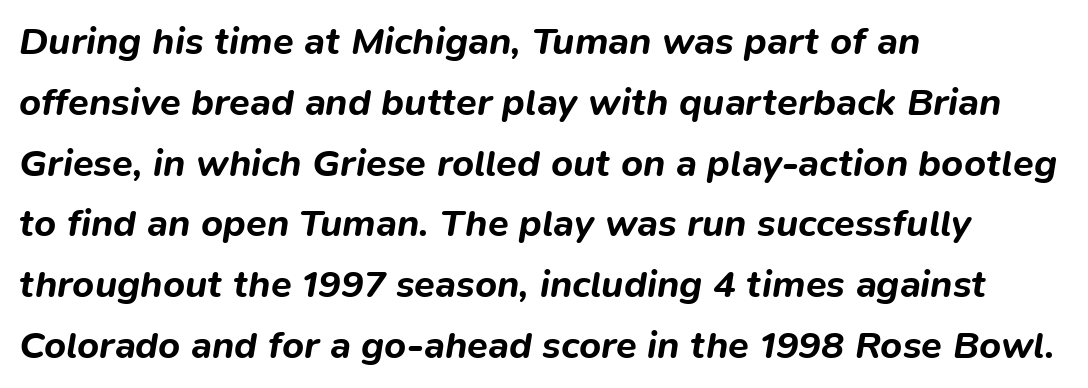
Q: Is the text bold? A: Yes.
Q: Is the text italic (slanted)? A: Yes, it leans right by about 9 degrees.
Q: Is the text underlined? A: No.
Q: How is the paragraph aligned? A: Left-aligned.
Q: Is the spacing between letters normal or unusually wide? A: Normal.
Q: Is the spacing between lines tight, normal or loose? A: Normal.
Q: Width (condensed, normal, or wide)? A: Normal.
Q: Stroke contrast? A: Low.
Q: x-height? A: Medium.
Q: Monospaced? A: No.
